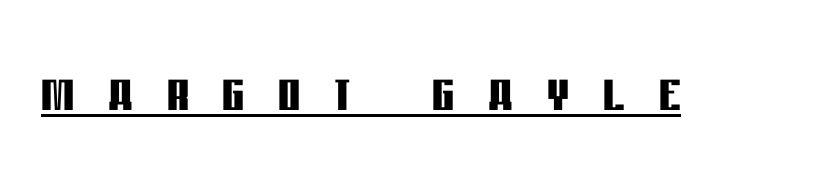
{"serif": "no", "italic": "no", "bold": "yes", "weight": "semibold", "width": "condensed", "stroke_contrast": "low", "x_height": "large", "monospaced": "no", "underline": "yes", "letter_spacing": "wide", "letter_spacing_em": 0.49, "glyph_px": 69}
